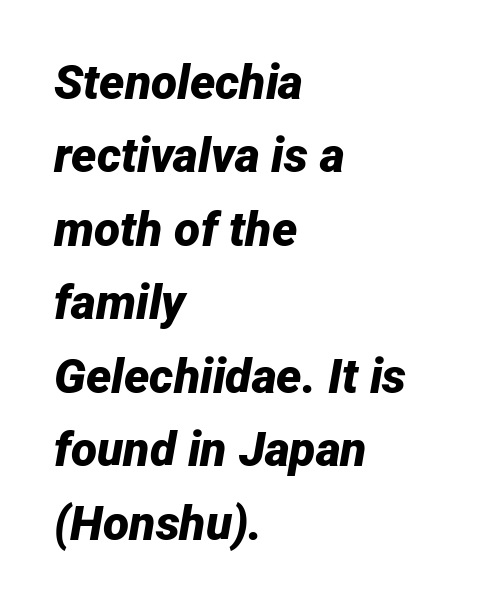
The image shows 48 px bold type, italic (leaning right); set left-aligned, normal line spacing (1.53x), normal letter spacing, not underlined; low stroke contrast and a medium x-height.
